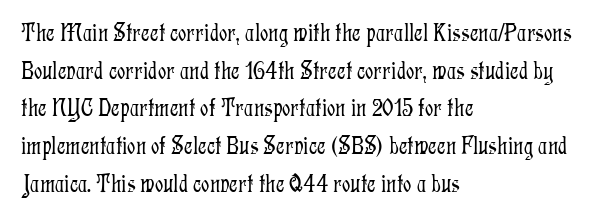
The image shows 26 px text type, upright; set left-aligned, normal line spacing (1.45x), normal letter spacing, not underlined.
